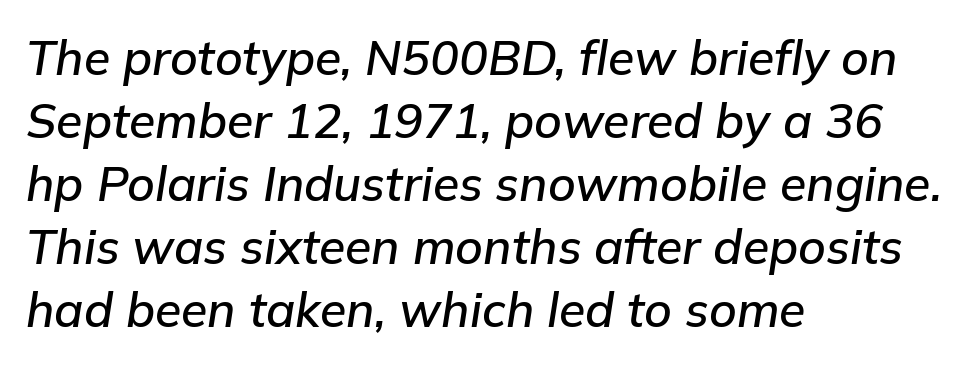
{"italic": "yes", "lean": "right", "slant_degrees": 9, "width": "normal", "stroke_contrast": "low", "x_height": "medium", "monospaced": "no", "underline": "no", "align": "left", "line_spacing": "normal", "line_spacing_ratio": 1.31, "letter_spacing": "normal", "letter_spacing_em": 0.0, "glyph_px": 48}
